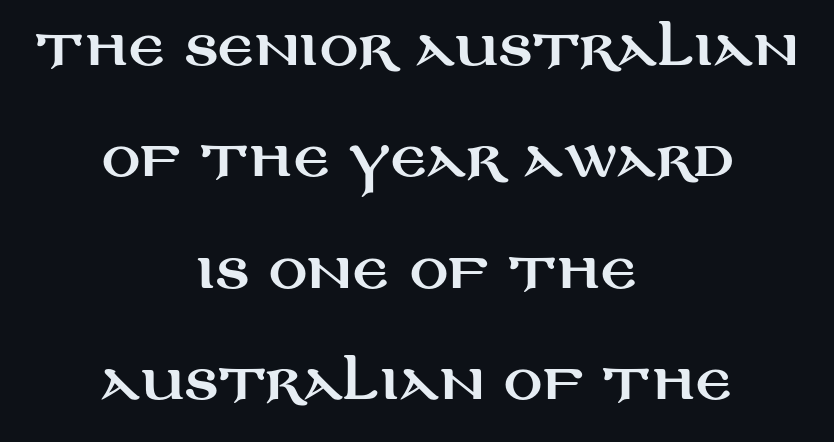
Letters rest on an invisible, unmarked baseline. One-word summary of the alignment: center. You could not count columns in this text — the font is proportionally spaced. Each letter's strokes conclude bluntly, with no projecting serifs. The passage shown stacks its lines with a broad gap.
